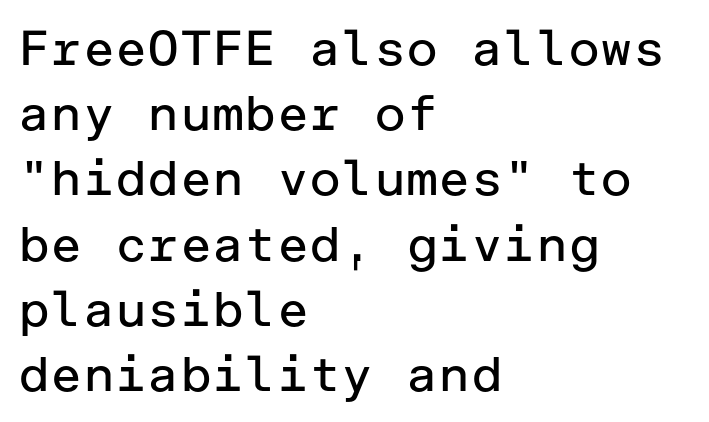
Q: Is the text bold? A: No.
Q: Is the text italic (slanted)? A: No, it is upright.
Q: Is the typeface a serif or a sans-serif typeface? A: Sans-serif.
Q: Is the text underlined? A: No.
Q: How is the paragraph aligned? A: Left-aligned.
Q: Is the spacing between letters normal or unusually wide? A: Normal.
Q: Is the spacing between lines tight, normal or loose? A: Normal.
Q: Width (condensed, normal, or wide)? A: Normal.
Q: Stroke contrast? A: Low.
Q: x-height? A: Medium.
